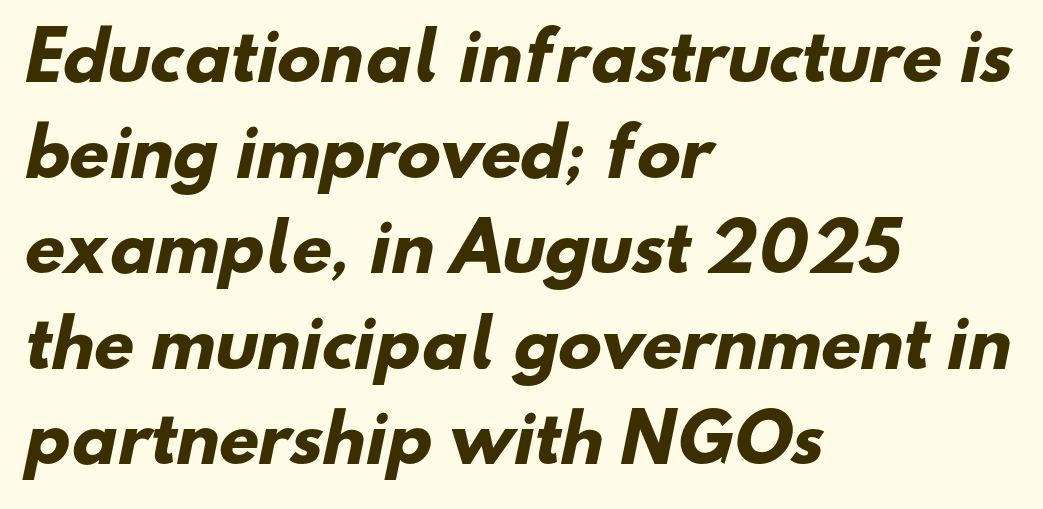
The image shows 65 px heavy sans-serif type; set left-aligned, normal line spacing (1.47x), normal letter spacing, not underlined; low stroke contrast and a small x-height.
